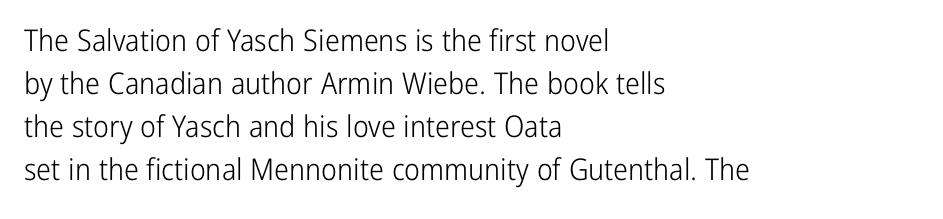
Q: Is the text bold? A: No.
Q: Is the text italic (slanted)? A: No, it is upright.
Q: Is the typeface a serif or a sans-serif typeface? A: Sans-serif.
Q: Is the text underlined? A: No.
Q: How is the paragraph aligned? A: Left-aligned.
Q: Is the spacing between letters normal or unusually wide? A: Normal.
Q: Is the spacing between lines tight, normal or loose? A: Normal.
Q: Width (condensed, normal, or wide)? A: Condensed.
Q: Stroke contrast? A: Low.
Q: x-height? A: Medium.
Q: Monospaced? A: No.
